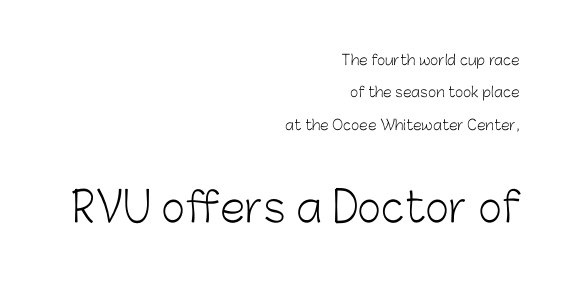
Italic: no, the glyphs are upright roman. Nothing sits at the stroke ends, so this counts as sans-serif. Short note: letters normally spaced. Has an underline been added? It has not. Stem width sits at or under what a default text font uses. You could not count columns in this text — the font is proportionally spaced.
